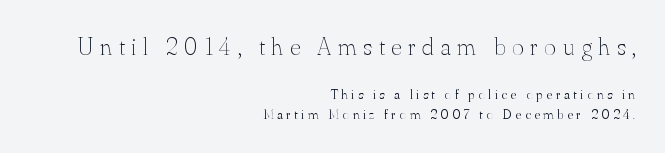
The image shows 25 px text type, upright; set right-aligned, normal line spacing (1.4x), unusually wide letter spacing (+0.27 em), not underlined; the first (top) block is 1.79x larger.
